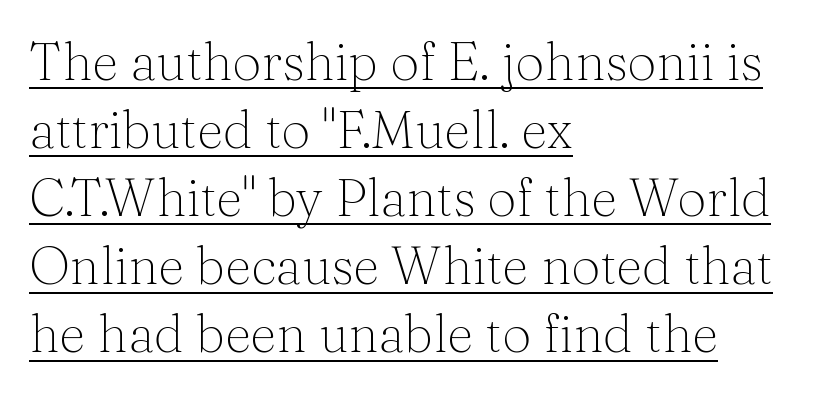
A typesetter would call this proportional, since set widths differ per character. Stroke mass is kept to a normal reading level or below. These characters rest on top of a visible drawn line. Here the glyphs are tracked normally, forming tight word shapes.
